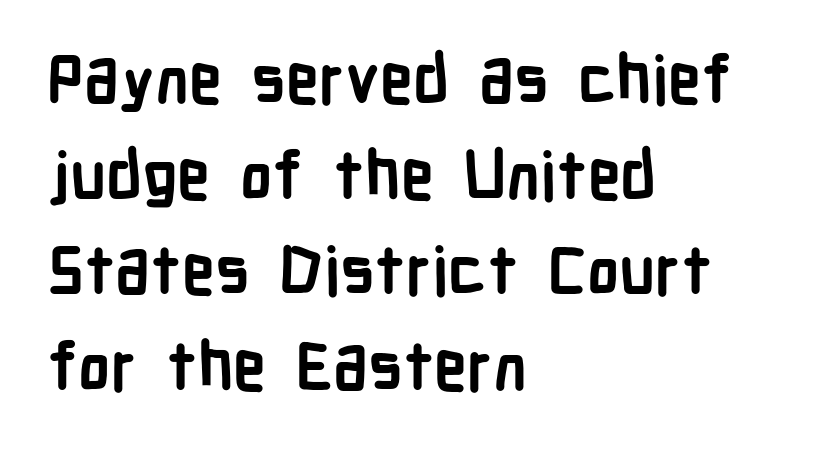
Notice how thick the strokes are: this is what a full bold looks like. Is this a fixed-width face? No — the glyphs have proportional, varying widths. When letters stand straight like this, we call the style roman or upright. Descender tails drop into unmarked territory. Here the glyphs are tracked normally, forming tight word shapes. In terms of leading, this rendering sits right in the middle.
